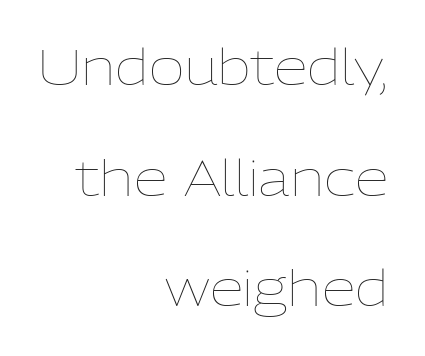
The image shows 49 px thin type, upright; set right-aligned, loose line spacing (2.26x), normal letter spacing, not underlined; low stroke contrast and a medium x-height.
